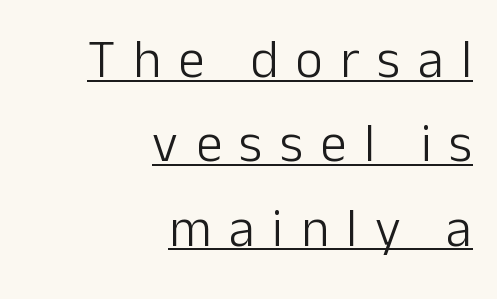
The image shows 53 px light sans-serif type, upright; set right-aligned, normal line spacing (1.59x), unusually wide letter spacing (+0.33 em), underlined; low stroke contrast and a medium x-height.
